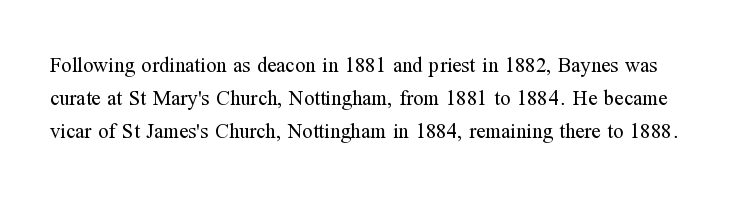
The letters look calm and open, with moderate or lighter stems. Ascenders rise straight up at ninety degrees. A typesetter would call this leading conventional body-copy spacing. Nothing unusual about the tracking: characters are spaced as the font intends. Anything drawn beneath the words? Only blank space.
